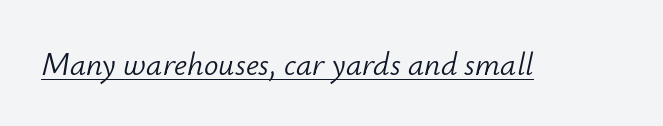
{"italic": "yes", "lean": "right", "slant_degrees": 12, "bold": "no", "weight": "light", "width": "normal", "stroke_contrast": "low", "x_height": "small", "monospaced": "no", "underline": "yes", "letter_spacing": "normal", "letter_spacing_em": 0.0, "glyph_px": 32}
